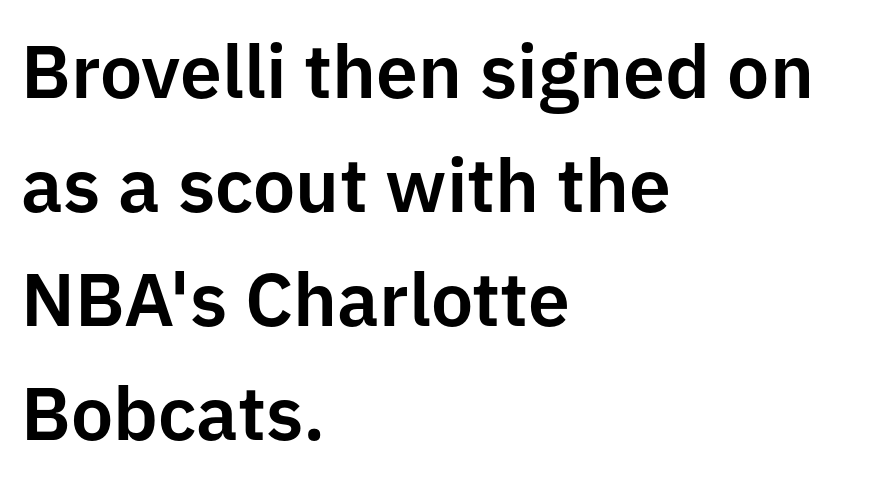
The space beneath each line is pristine and unruled. You could not count columns in this text — the font is proportionally spaced. Left-aligned paragraph, ragged on the right. Italic: no, the glyphs are upright roman. Regular leading. The passage shown is typeset with a sans-serif family.
